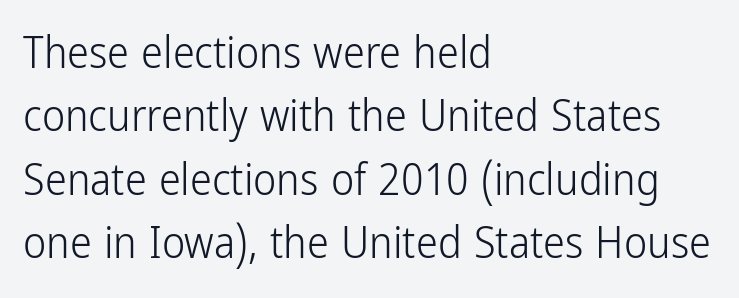
The foot of each line stays bare and open. Is this a sans? Yes — the strokes have no serifs. These lines are set flush left with a ragged right edge. If you drew a line through each stem, it would be perfectly vertical. Honestly, the row spacing looks completely unremarkable.
